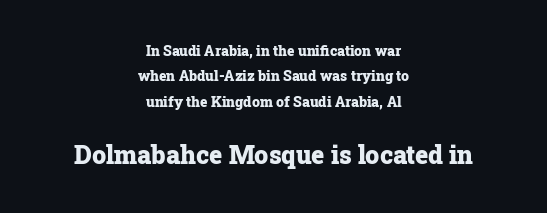
Q: Is the text bold? A: Yes.
Q: Is the text italic (slanted)? A: No, it is upright.
Q: Is the text underlined? A: No.
Q: How is the paragraph aligned? A: Centered.
Q: Is the spacing between letters normal or unusually wide? A: Normal.
Q: Which block of text is set in a larger size, the first (top) or the second (bottom)? A: The second (bottom) one.
